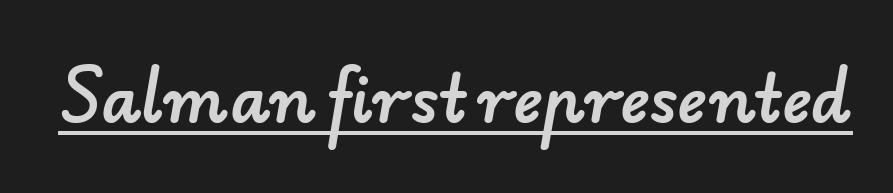
{"serif": "no", "width": "normal", "stroke_contrast": "low", "x_height": "small", "monospaced": "no", "underline": "yes", "letter_spacing": "normal", "letter_spacing_em": 0.0, "glyph_px": 63}
